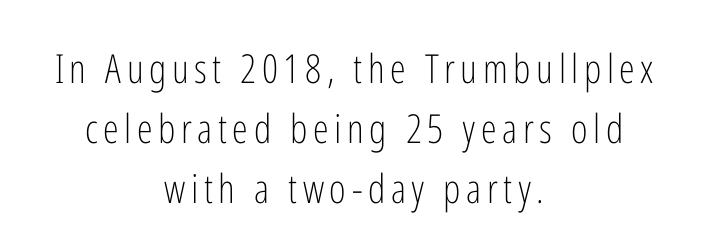
Q: Is the text bold? A: No.
Q: Is the text italic (slanted)? A: No, it is upright.
Q: Is the typeface a serif or a sans-serif typeface? A: Sans-serif.
Q: Is the text underlined? A: No.
Q: How is the paragraph aligned? A: Centered.
Q: Is the spacing between lines tight, normal or loose? A: Normal.
Q: Width (condensed, normal, or wide)? A: Condensed.
Q: Stroke contrast? A: Low.
Q: x-height? A: Medium.
Q: Monospaced? A: No.
